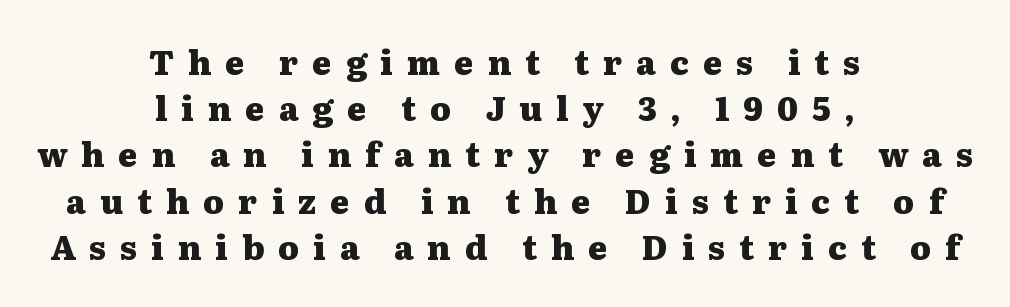
Q: Is the text bold? A: Yes.
Q: Is the text italic (slanted)? A: No, it is upright.
Q: Is the typeface a serif or a sans-serif typeface? A: Serif.
Q: Is the text underlined? A: No.
Q: How is the paragraph aligned? A: Centered.
Q: Is the spacing between letters normal or unusually wide? A: Unusually wide.
Q: Is the spacing between lines tight, normal or loose? A: Normal.
Q: Width (condensed, normal, or wide)? A: Wide.
Q: Stroke contrast? A: Medium.
Q: x-height? A: Medium.
Q: Monospaced? A: No.
